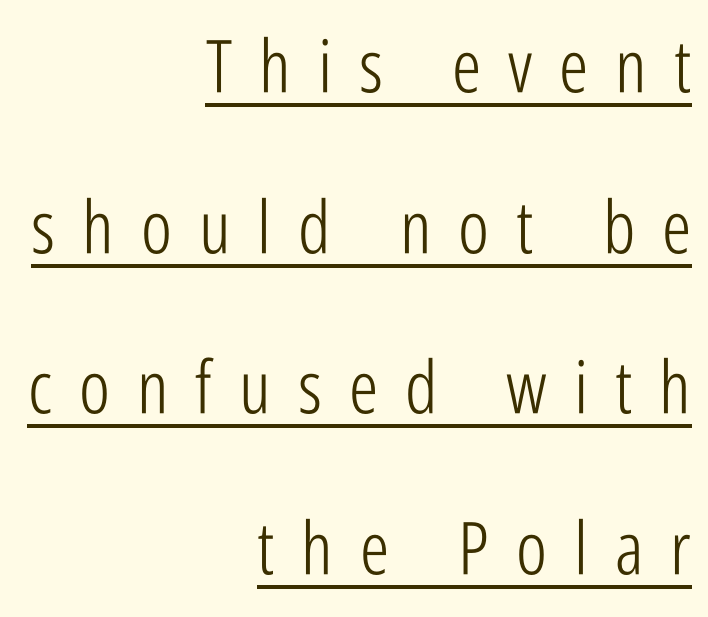
The image shows 73 px light, condensed sans-serif type, upright; set right-aligned, loose line spacing (2.2x), unusually wide letter spacing (+0.37 em), underlined; low stroke contrast and a medium x-height.
